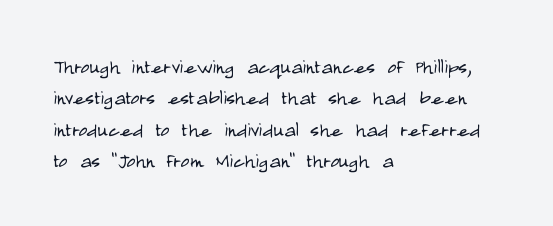
What stands out about the letter spacing? Nothing — it is the standard amount. Unmarked baselines from the first word to the last. The rendering anchors every line to the left-hand side. Regarding leading, the lines here are spaced in the standard way. Compared with a typical body face, this is equally light or lighter still. In terms of posture, this sample is upright.
